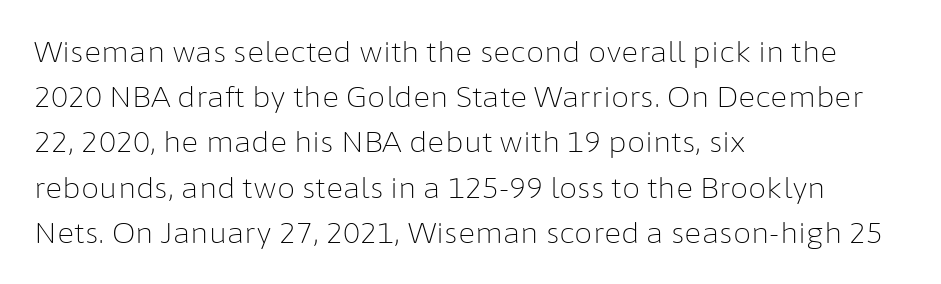
Q: Is the text bold? A: No.
Q: Is the text italic (slanted)? A: No, it is upright.
Q: Is the typeface a serif or a sans-serif typeface? A: Sans-serif.
Q: Is the text underlined? A: No.
Q: How is the paragraph aligned? A: Left-aligned.
Q: Is the spacing between letters normal or unusually wide? A: Normal.
Q: Is the spacing between lines tight, normal or loose? A: Normal.
Q: Width (condensed, normal, or wide)? A: Normal.
Q: Stroke contrast? A: Low.
Q: x-height? A: Medium.
Q: Monospaced? A: No.
